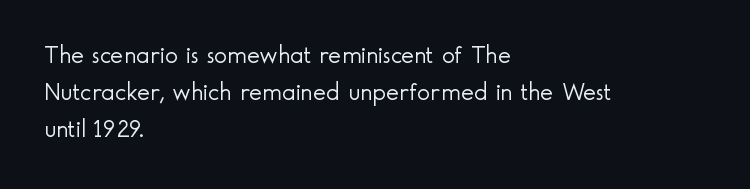
{"italic": "no", "bold": "no", "underline": "no", "align": "left", "line_spacing": "normal", "line_spacing_ratio": 1.49, "letter_spacing": "normal", "letter_spacing_em": 0.0, "glyph_px": 25}
